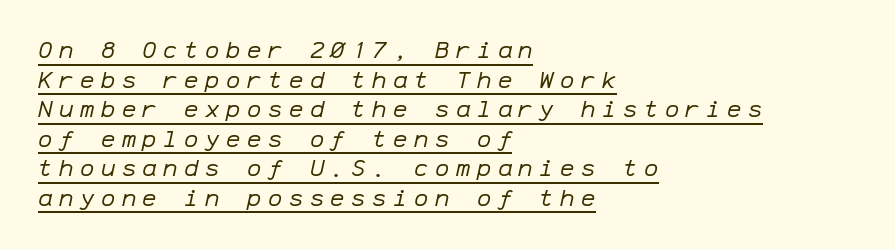
The image shows 24 px text type, italic (leaning right); set left-aligned, line spacing 1.23x, unusually wide letter spacing (+0.27 em), underlined.
